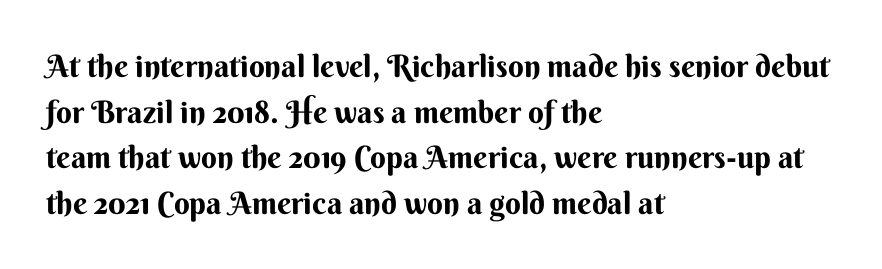
This block has exactly the height ordinary leading produces. The letters are bold, with thick, heavy strokes. Here the designer chose a conventional face with non-uniform glyph widths. The text block is weighted toward the left margin, trailing off unevenly rightward. Check where the strokes stop: nothing finishes them off — pure sans. This rendering leaves character spacing at its baseline value.
